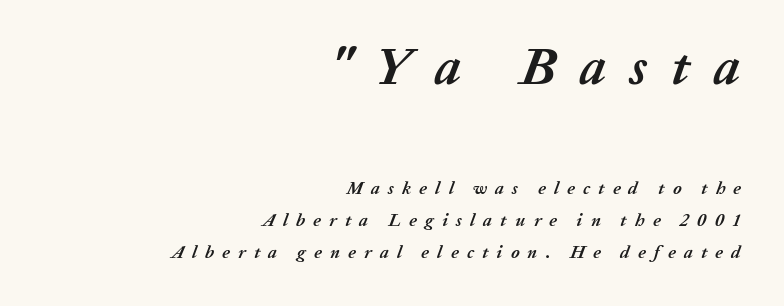
{"italic": "yes", "lean": "right", "slant_degrees": 20, "bold": "yes", "weight": "semibold", "width": "normal", "stroke_contrast": "medium", "x_height": "medium", "monospaced": "no", "underline": "no", "align": "right", "line_spacing_ratio": 1.78, "letter_spacing": "wide", "letter_spacing_em": 0.45, "larger_block": "first", "size_ratio": 2.94, "glyph_px": 53}
